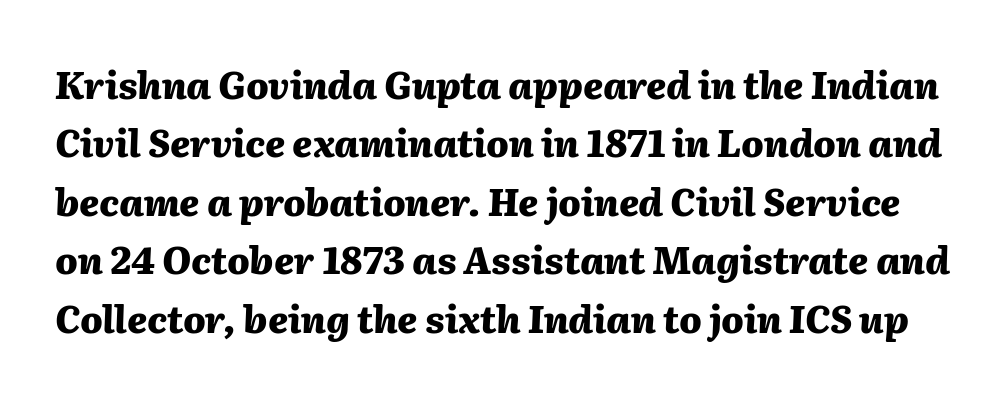
Q: Is the text bold? A: Yes.
Q: Is the text italic (slanted)? A: Yes, it leans right by about 2 degrees.
Q: Is the text underlined? A: No.
Q: Is the spacing between letters normal or unusually wide? A: Normal.
Q: Is the spacing between lines tight, normal or loose? A: Normal.
Q: Width (condensed, normal, or wide)? A: Normal.
Q: Stroke contrast? A: Medium.
Q: x-height? A: Medium.
Q: Monospaced? A: No.
